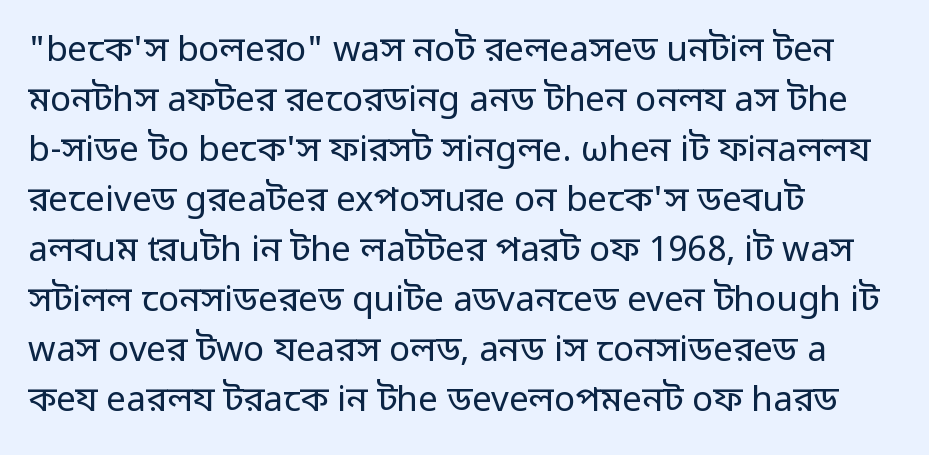
Layout note: lines flush left. It's the straight-up-and-down kind of type. The passage shown is typed in a proportional face where columns would drift. Evenly set lines give the paragraph a standard silhouette.
